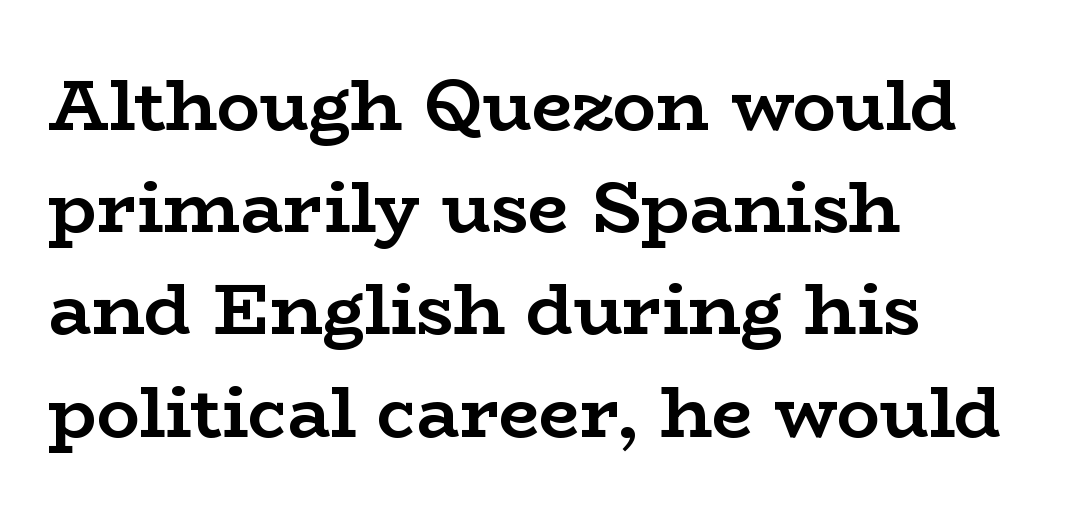
{"serif": "yes", "italic": "no", "bold": "yes", "weight": "semibold", "width": "wide", "stroke_contrast": "low", "x_height": "medium", "monospaced": "no", "underline": "no", "align": "left", "line_spacing": "normal", "line_spacing_ratio": 1.42, "letter_spacing": "normal", "letter_spacing_em": 0.0, "glyph_px": 72}
